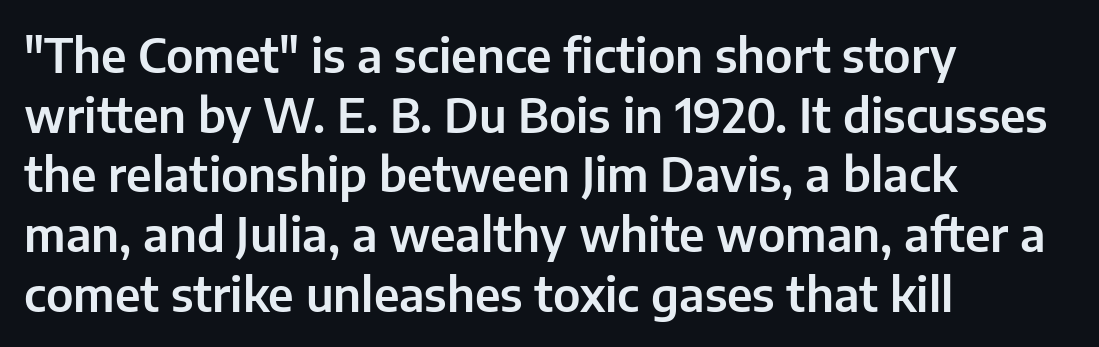
{"serif": "no", "italic": "no", "width": "normal", "stroke_contrast": "low", "x_height": "medium", "monospaced": "no", "underline": "no", "align": "left", "line_spacing": "normal", "line_spacing_ratio": 1.27, "letter_spacing": "normal", "letter_spacing_em": 0.0, "glyph_px": 47}
